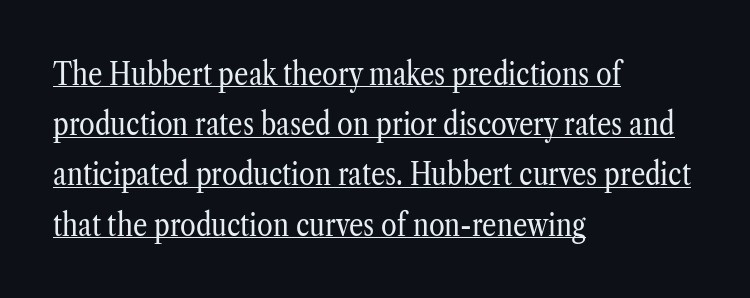
Q: Is the text bold? A: No.
Q: Is the text italic (slanted)? A: No, it is upright.
Q: Is the typeface a serif or a sans-serif typeface? A: Serif.
Q: Is the text underlined? A: Yes.
Q: How is the paragraph aligned? A: Left-aligned.
Q: Is the spacing between letters normal or unusually wide? A: Normal.
Q: Is the spacing between lines tight, normal or loose? A: Normal.
Q: Width (condensed, normal, or wide)? A: Condensed.
Q: Stroke contrast? A: Low.
Q: x-height? A: Medium.
Q: Monospaced? A: No.
